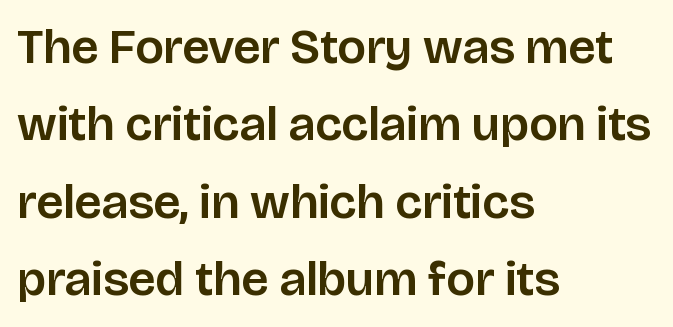
The image shows 49 px sans-serif type, upright; set left-aligned, normal line spacing (1.58x), normal letter spacing, not underlined; low stroke contrast and a large x-height.
